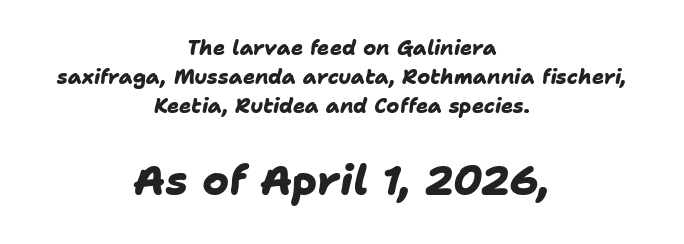
Q: Is the text bold? A: Yes.
Q: Is the typeface a serif or a sans-serif typeface? A: Sans-serif.
Q: Is the text underlined? A: No.
Q: How is the paragraph aligned? A: Centered.
Q: Is the spacing between letters normal or unusually wide? A: Normal.
Q: Is the spacing between lines tight, normal or loose? A: Normal.
Q: Which block of text is set in a larger size, the first (top) or the second (bottom)? A: The second (bottom) one.
Q: Width (condensed, normal, or wide)? A: Normal.
Q: Stroke contrast? A: Low.
Q: x-height? A: Medium.
Q: Monospaced? A: No.
